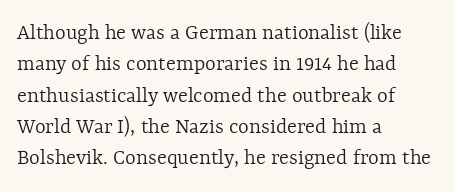
The image shows 23 px text type, upright; set left-aligned, normal line spacing (1.36x), normal letter spacing, not underlined.
